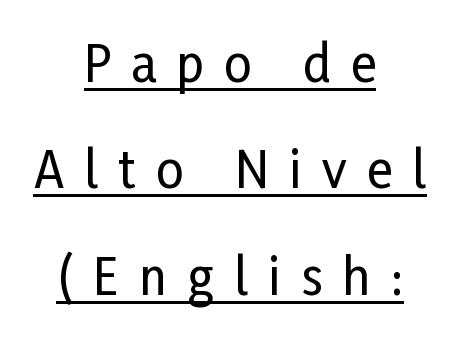
Q: Is the text italic (slanted)? A: No, it is upright.
Q: Is the typeface a serif or a sans-serif typeface? A: Sans-serif.
Q: Is the text underlined? A: Yes.
Q: How is the paragraph aligned? A: Centered.
Q: Is the spacing between letters normal or unusually wide? A: Unusually wide.
Q: Is the spacing between lines tight, normal or loose? A: Loose.
Q: Width (condensed, normal, or wide)? A: Condensed.
Q: Stroke contrast? A: Low.
Q: x-height? A: Medium.
Q: Monospaced? A: No.
